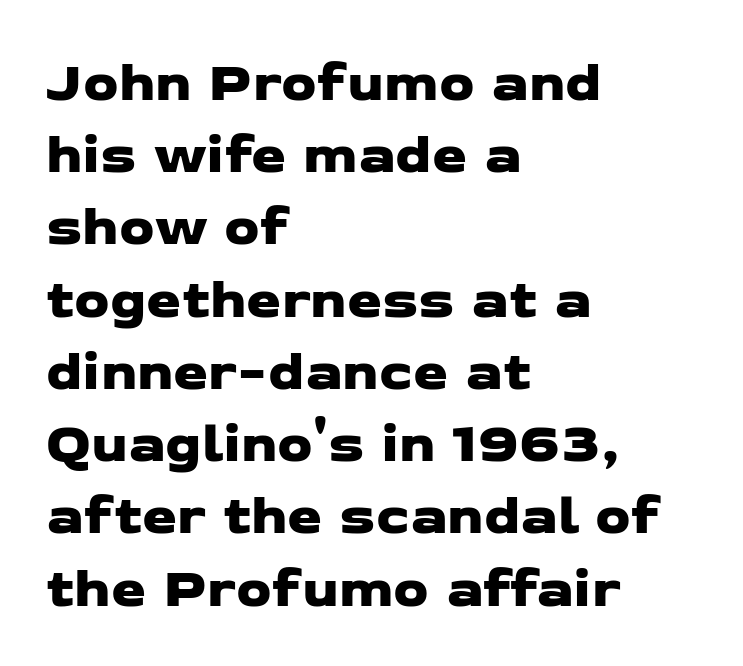
{"serif": "no", "width": "wide", "stroke_contrast": "low", "x_height": "medium", "monospaced": "no", "underline": "no", "align": "left", "line_spacing": "normal", "line_spacing_ratio": 1.29, "letter_spacing": "normal", "letter_spacing_em": 0.0, "glyph_px": 56}
